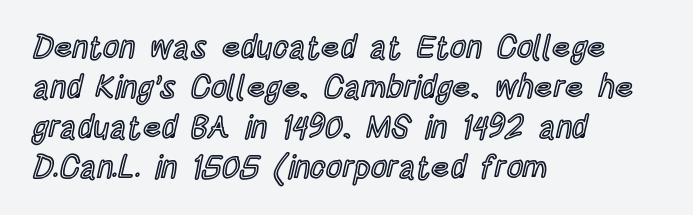
The image shows 32 px condensed type; set left-aligned, normal line spacing (1.25x), normal letter spacing, not underlined; a large x-height.
